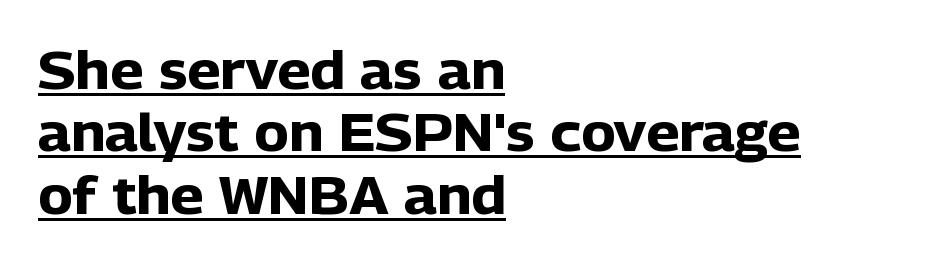
{"serif": "no", "italic": "no", "bold": "yes", "weight": "heavy", "width": "normal", "stroke_contrast": "low", "x_height": "medium", "monospaced": "no", "underline": "yes", "align": "left", "line_spacing_ratio": 1.2, "letter_spacing": "normal", "letter_spacing_em": 0.0, "glyph_px": 52}
